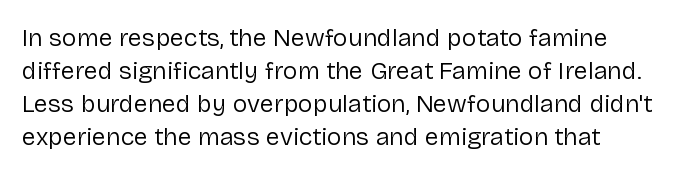
Q: Is the text bold? A: No.
Q: Is the text italic (slanted)? A: No, it is upright.
Q: Is the text underlined? A: No.
Q: Is the spacing between letters normal or unusually wide? A: Normal.
Q: Is the spacing between lines tight, normal or loose? A: Normal.
